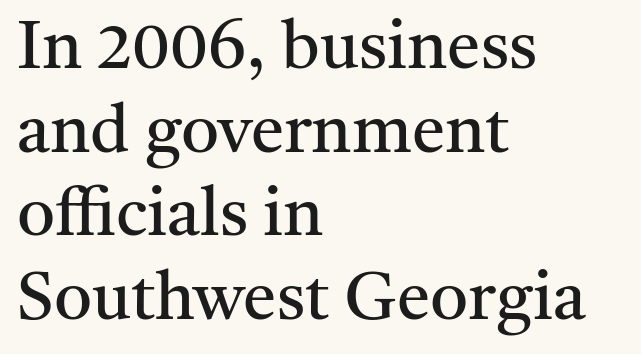
{"serif": "yes", "italic": "no", "bold": "no", "weight": "regular", "width": "normal", "stroke_contrast": "medium", "x_height": "medium", "monospaced": "no", "underline": "no", "align": "left", "line_spacing": "normal", "line_spacing_ratio": 1.25, "letter_spacing": "normal", "letter_spacing_em": 0.0, "glyph_px": 67}
